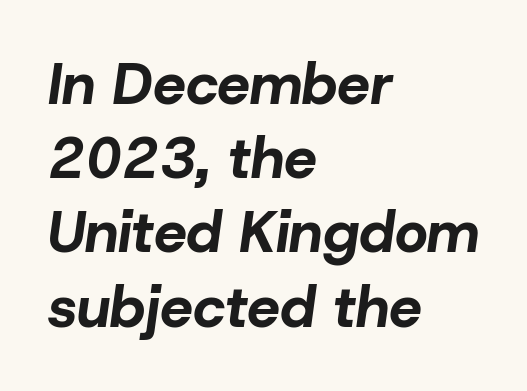
The image shows 58 px bold type, italic (leaning right); set left-aligned, normal line spacing (1.28x), normal letter spacing, not underlined; low stroke contrast and a medium x-height.
